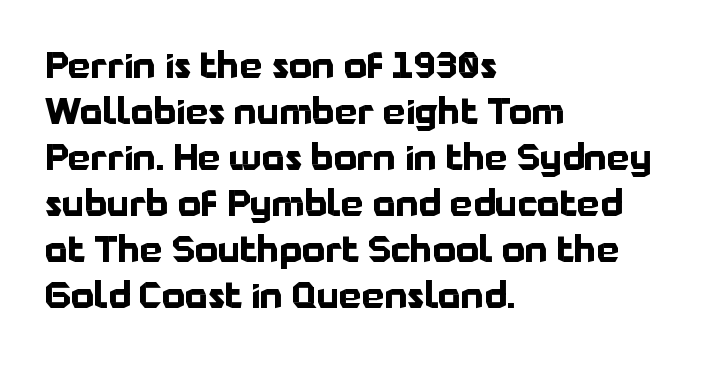
{"serif": "no", "italic": "no", "bold": "yes", "weight": "bold", "width": "normal", "stroke_contrast": "low", "x_height": "medium", "monospaced": "no", "underline": "no", "align": "left", "line_spacing": "normal", "line_spacing_ratio": 1.28, "letter_spacing": "normal", "letter_spacing_em": 0.0, "glyph_px": 36}
